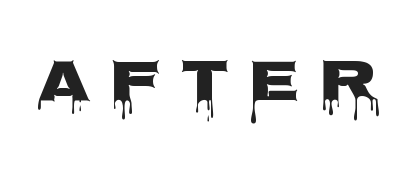
Q: Is the text bold? A: Yes.
Q: Is the text italic (slanted)? A: No, it is upright.
Q: Is the typeface a serif or a sans-serif typeface? A: Sans-serif.
Q: Is the text underlined? A: No.
Q: Is the spacing between letters normal or unusually wide? A: Unusually wide.
Q: Width (condensed, normal, or wide)? A: Wide.
Q: Stroke contrast? A: Low.
Q: x-height? A: Large.
Q: Monospaced? A: No.
